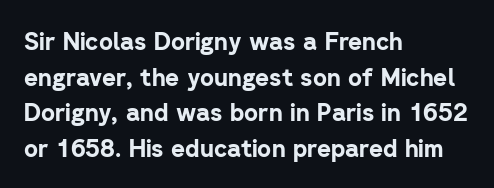
{"italic": "no", "bold": "yes", "underline": "no", "align": "left", "line_spacing": "normal", "line_spacing_ratio": 1.48, "letter_spacing": "normal", "letter_spacing_em": 0.0, "glyph_px": 24}
